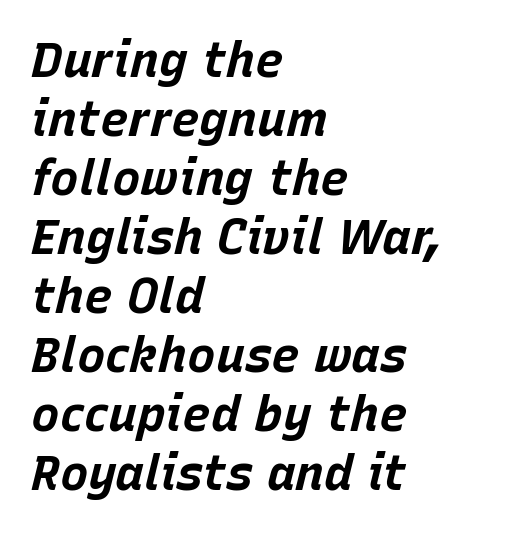
{"italic": "yes", "lean": "right", "slant_degrees": 15, "bold": "yes", "weight": "bold", "width": "normal", "stroke_contrast": "low", "x_height": "large", "monospaced": "no", "underline": "no", "align": "left", "line_spacing_ratio": 1.23, "letter_spacing": "normal", "letter_spacing_em": 0.0, "glyph_px": 48}
